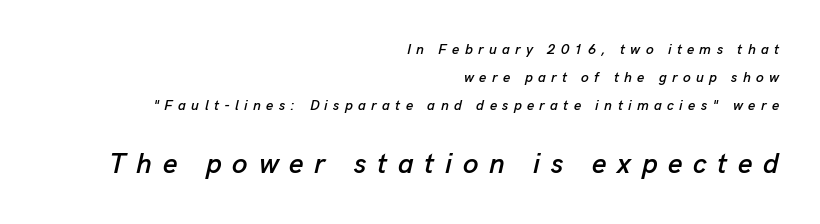
The image shows 28 px text type, italic (leaning right); set right-aligned, loose line spacing (2.0x), unusually wide letter spacing (+0.38 em), not underlined; the second (bottom) block is 2.0x larger; low stroke contrast and a medium x-height.
